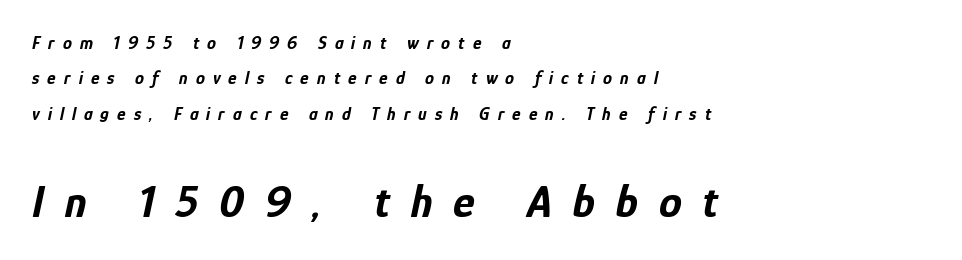
The image shows 46 px bold, condensed type, italic (leaning right); set left-aligned, loose line spacing (1.96x), unusually wide letter spacing (+0.45 em), not underlined; the second (bottom) block is 2.56x larger; low stroke contrast and a medium x-height.
